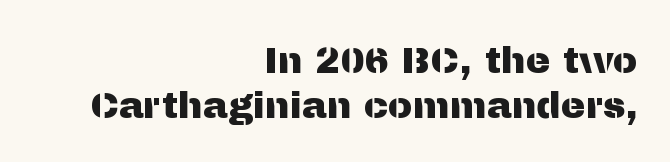
The image shows 37 px sans-serif type, upright; set right-aligned, line spacing 1.21x, normal letter spacing, not underlined; medium stroke contrast and a medium x-height.
